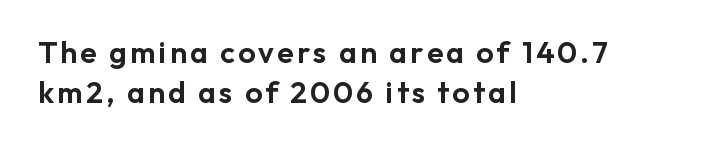
Does the leading feel generous? No, just average. Anything drawn beneath the words? Only blank space. A typesetter would call this proportional, since set widths differ per character. Teacher's note: observe the even left margin — that is flush-left alignment.
